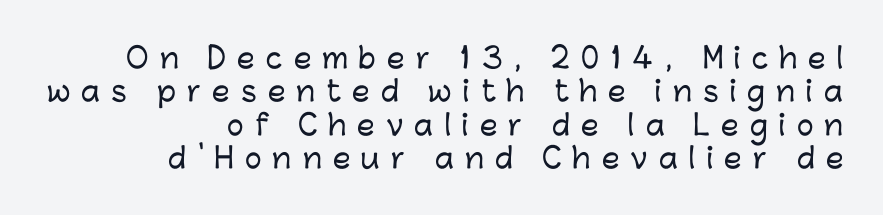
{"serif": "no", "italic": "no", "width": "normal", "stroke_contrast": "low", "x_height": "medium", "monospaced": "no", "underline": "no", "align": "right", "line_spacing_ratio": 1.19, "letter_spacing": "wide", "letter_spacing_em": 0.4, "glyph_px": 28}
